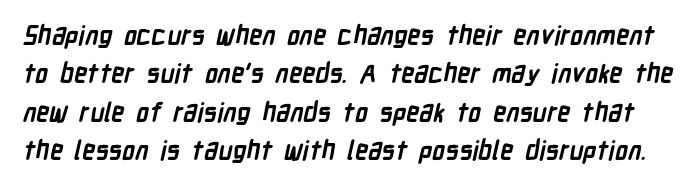
Descender tails drop into unmarked territory. The face used here is rendered with its standard letterfit. Students, observe: this is what conventionally led text looks like. Thick stems and heavy bowls — unmistakably bold.
